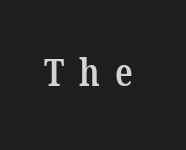
The image shows 39 px semibold, condensed serif type; set unusually wide letter spacing (+0.39 em), not underlined; low stroke contrast and a medium x-height.
